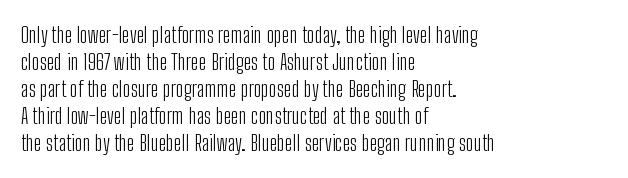
Beneath every word, the page is bare. The lettering holds an erect, upright posture throughout. Caption: face not bold, strokes unweighted. The gaps between neighbouring characters are ordinary and unremarkable.
